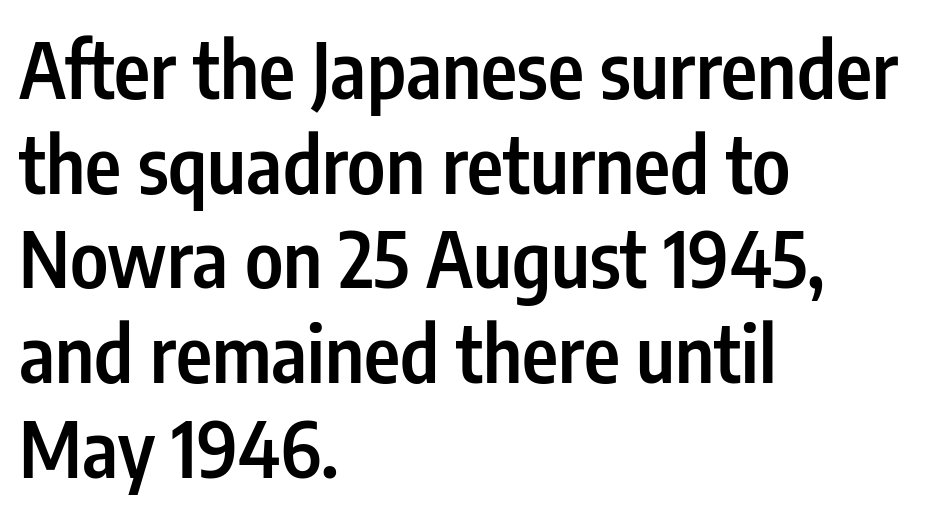
{"serif": "no", "italic": "no", "bold": "semi", "weight": "semibold", "width": "condensed", "stroke_contrast": "low", "x_height": "medium", "monospaced": "no", "underline": "no", "align": "left", "line_spacing_ratio": 1.23, "letter_spacing": "normal", "letter_spacing_em": 0.0, "glyph_px": 77}
